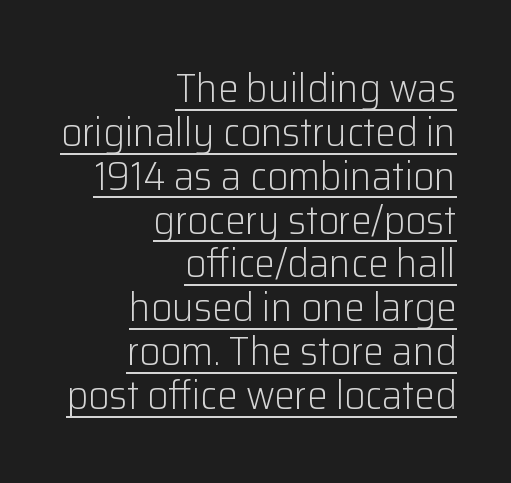
The image shows 41 px light sans-serif type, upright; set right-aligned, tight line spacing (1.07x), normal letter spacing, underlined; low stroke contrast and a medium x-height.
